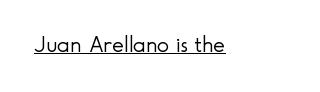
{"italic": "no", "bold": "no", "underline": "yes", "letter_spacing": "normal", "letter_spacing_em": 0.0, "glyph_px": 23}
